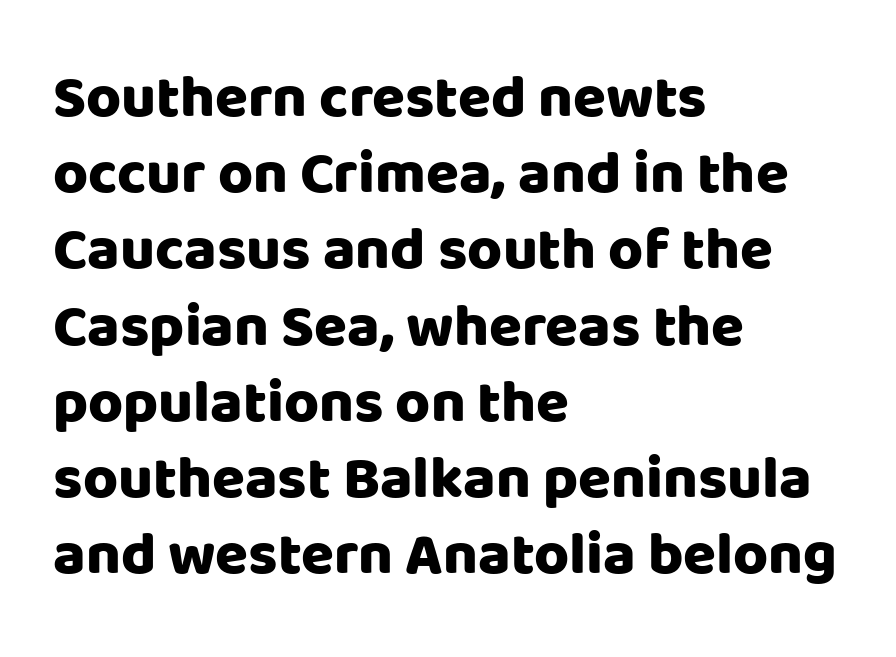
{"serif": "no", "italic": "no", "bold": "yes", "weight": "heavy", "width": "normal", "stroke_contrast": "low", "x_height": "large", "monospaced": "no", "underline": "no", "align": "left", "line_spacing": "normal", "line_spacing_ratio": 1.27, "letter_spacing": "normal", "letter_spacing_em": 0.0, "glyph_px": 60}
